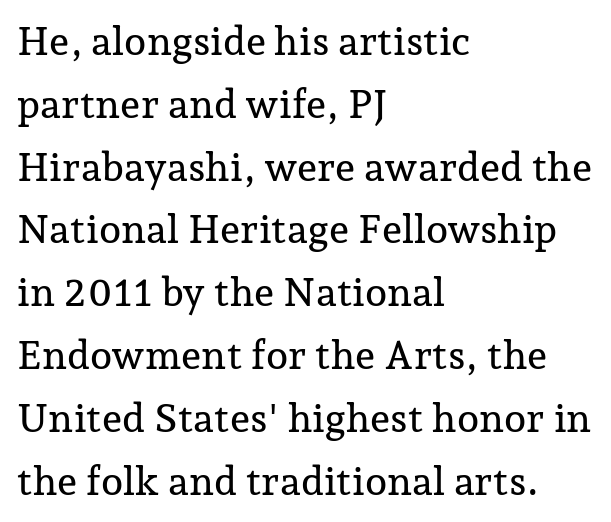
{"serif": "yes", "italic": "no", "width": "normal", "stroke_contrast": "low", "x_height": "medium", "monospaced": "no", "underline": "no", "align": "left", "line_spacing": "normal", "line_spacing_ratio": 1.57, "letter_spacing": "normal", "letter_spacing_em": 0.0, "glyph_px": 40}
